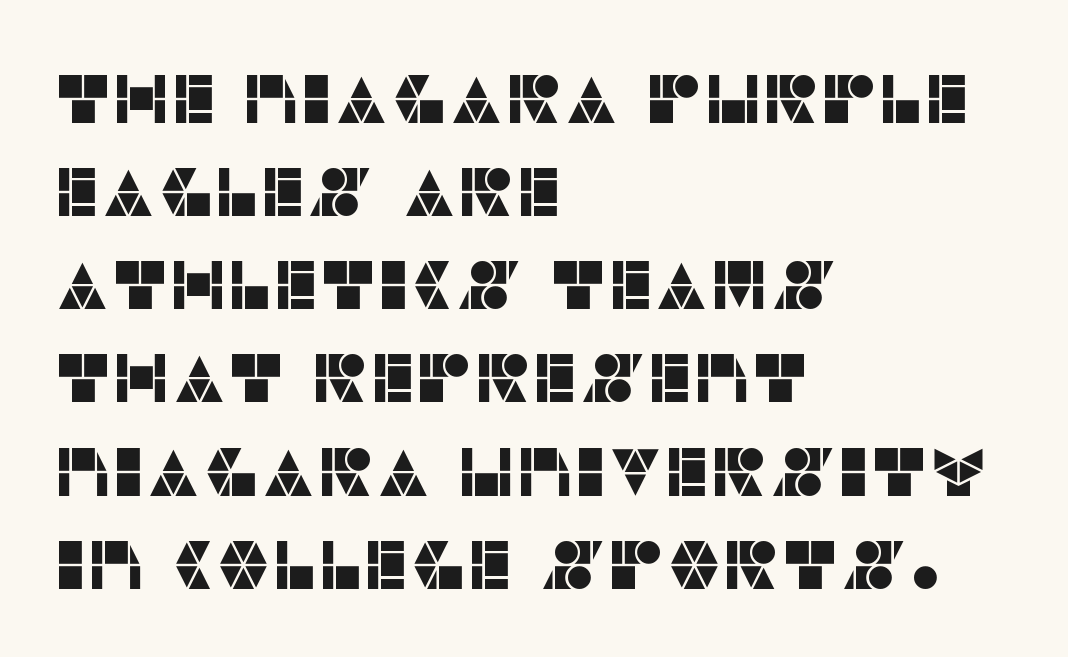
The image shows 69 px sans-serif type, upright; set left-aligned, normal line spacing (1.35x), normal letter spacing, not underlined; low stroke contrast and a large x-height.
